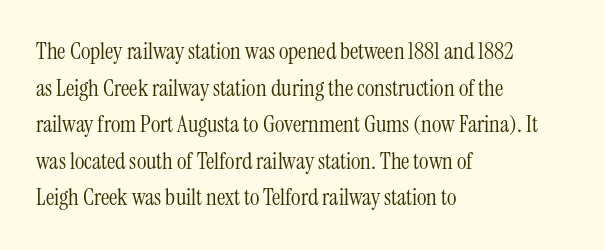
Notice how descenders clear the ascenders below comfortably — that's standard leading. Heft: none added — not bold. Posture: upright roman. The tracking reads as untouched default to a designer's eye. If you drew a ruler down the left edge, every line would touch it.
